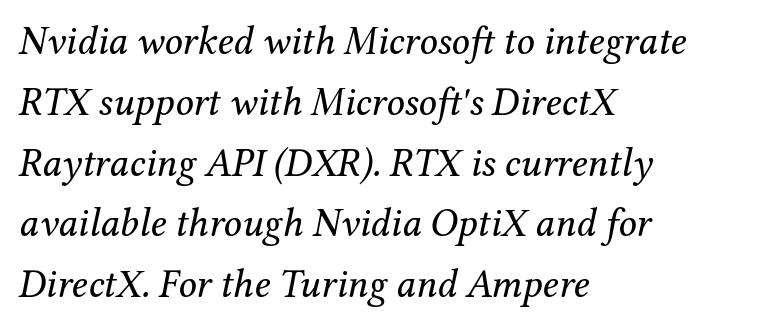
Weight class: somewhere from thin through regular. Proportional: the letters do not fall into vertical columns. Font category for this specimen: serif. This sample uses an oblique cut, with every glyph tilted off the vertical.
